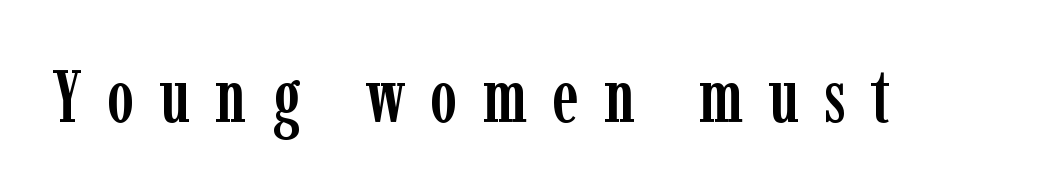
Display-style spreading of the glyphs; the letterfit is very open. Each letter's strokes conclude with small projecting serifs. Character widths vary here, with narrow letters taking less room than wide ones. Unlike italic type, these characters show no tilt at all. Type without underlining.
